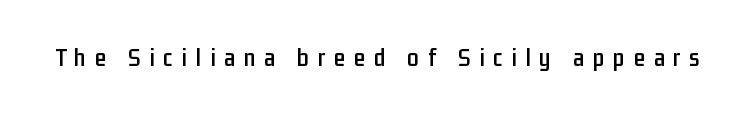
The image shows 26 px text type, upright; set unusually wide letter spacing (+0.33 em), not underlined.
